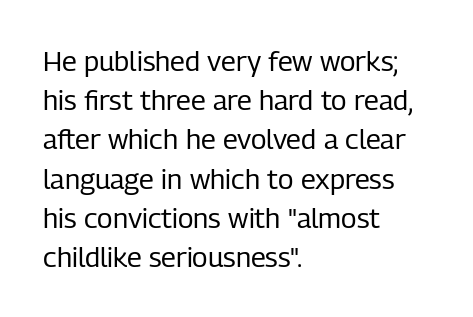
{"serif": "no", "italic": "no", "bold": "no", "weight": "regular", "width": "condensed", "stroke_contrast": "low", "x_height": "medium", "monospaced": "no", "underline": "no", "align": "left", "line_spacing": "normal", "line_spacing_ratio": 1.4, "letter_spacing": "normal", "letter_spacing_em": 0.0, "glyph_px": 28}
